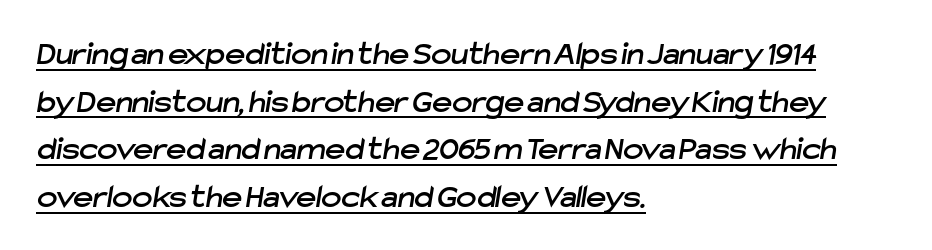
The image shows 34 px sans-serif type; set left-aligned, normal line spacing (1.4x), normal letter spacing, underlined; low stroke contrast and a medium x-height.
